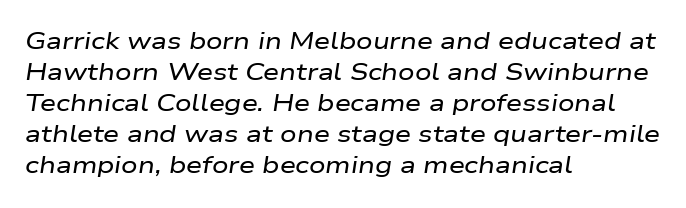
The image shows 23 px text type, italic (leaning right); set left-aligned, normal line spacing (1.35x), normal letter spacing, not underlined.
